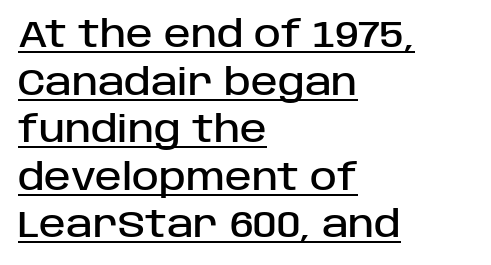
Q: Is the text italic (slanted)? A: No, it is upright.
Q: Is the typeface a serif or a sans-serif typeface? A: Sans-serif.
Q: Is the text underlined? A: Yes.
Q: How is the paragraph aligned? A: Left-aligned.
Q: Is the spacing between letters normal or unusually wide? A: Normal.
Q: Is the spacing between lines tight, normal or loose? A: Normal.
Q: Width (condensed, normal, or wide)? A: Normal.
Q: Stroke contrast? A: Low.
Q: x-height? A: Large.
Q: Monospaced? A: No.
